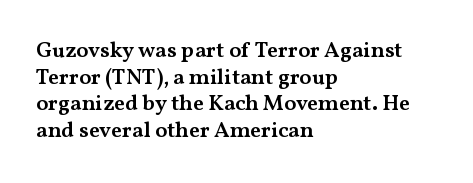
No word sits above an underline. The setting favours the left margin, as ordinary paragraphs usually do. This is the in-between weight designers call semibold or demi. This is the regular roman posture of the typeface. Observe the ordinary spacing: letters are neighbours, not strangers.
